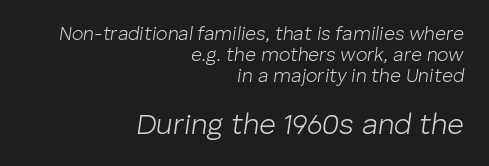
Is there much room between lines? No — they nearly touch. The passage shown is typed in a proportional face where columns would drift. Short and long lines alike share a common ending point at right. The block sitting lower on the canvas is the one with enlarged characters.
